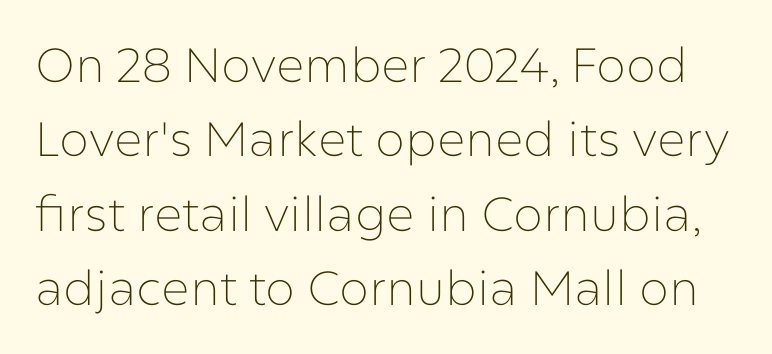
These lines are composed in type without serifs. These lines are rendered in a variable-pitch font. Letters rest on an invisible, unmarked baseline. Upright lettering throughout. This sample uses plain, unmodified letter spacing. Normally led — the rows are evenly, conventionally spaced.
